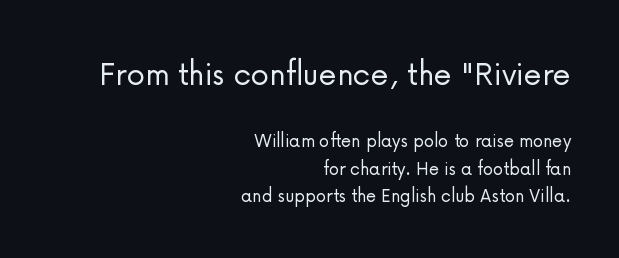
These glyphs show unthickened strokes, regular width or finer. Caption: standard tracking, unaltered. Beneath every word, the page is bare. Note: no serifs on the glyphs. The letters in the upper block stand taller than those in the block below. Designer's note — italics off, roman on.
